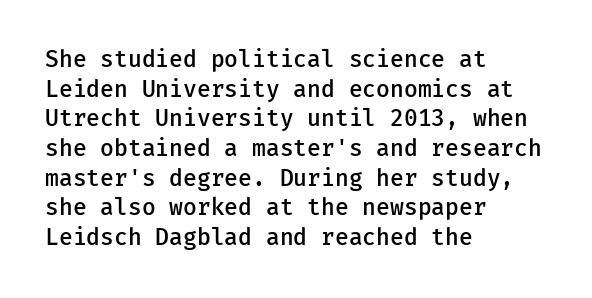
The image shows 23 px text type, upright; set left-aligned, normal line spacing (1.29x), normal letter spacing, not underlined.
